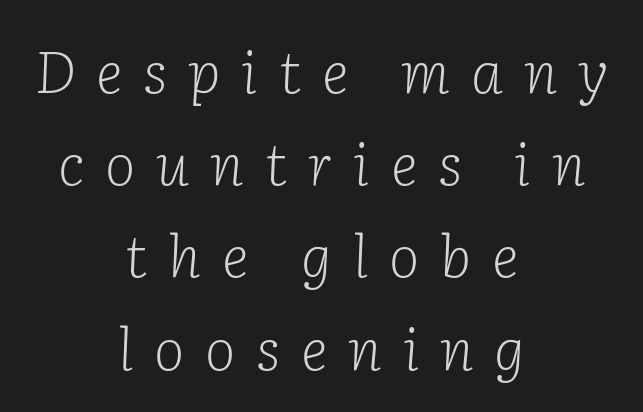
{"serif": "yes", "italic": "yes", "lean": "right", "slant_degrees": 2, "bold": "no", "weight": "light", "width": "normal", "stroke_contrast": "low", "x_height": "medium", "monospaced": "no", "underline": "no", "align": "center", "line_spacing": "normal", "line_spacing_ratio": 1.59, "letter_spacing": "wide", "letter_spacing_em": 0.36, "glyph_px": 58}
